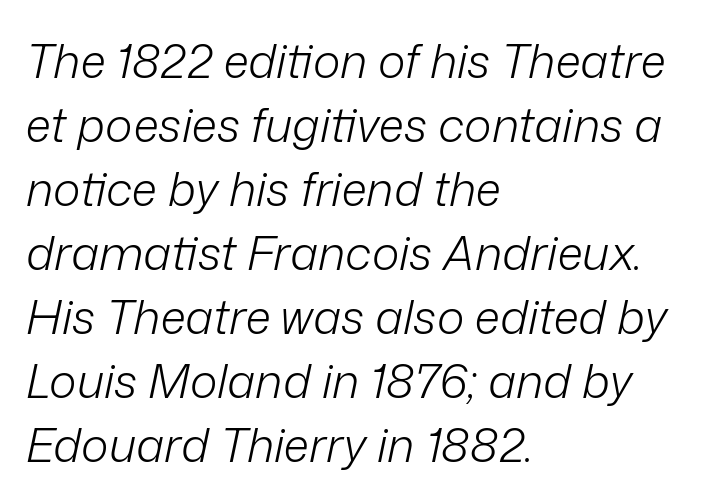
Tall strokes in this sample are angled rather than plumb. The glyphs are unaccompanied by any horizontal stroke below them. Casual observation: everything's shoved over to the left. A typesetter would call this proportional, since set widths differ per character. In terms of leading, this rendering sits right in the middle.
